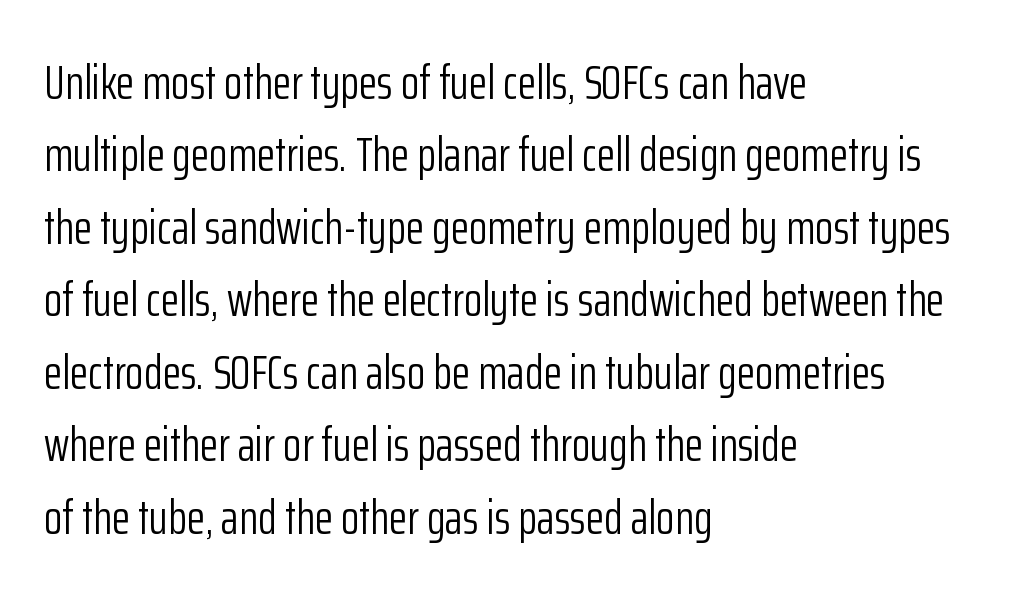
No heavy texture on the line: the type isn't bold. Students, note that the glyphs here touch the page at normal intervals. The face used here is proportionally spaced, like ordinary book or web type. This sample uses an upright cut, with every glyph sitting square on the baseline. Line spacing here is normal.
